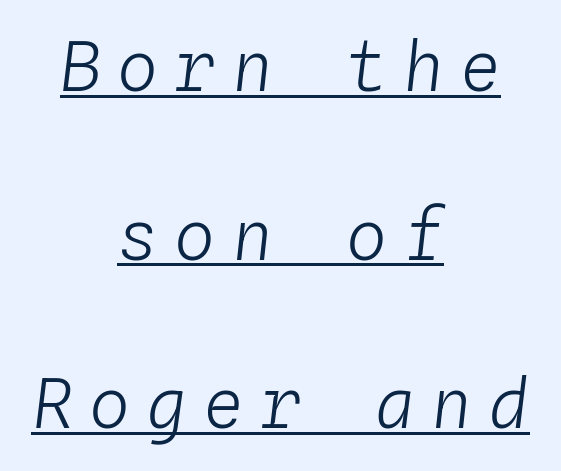
Short note: letters widely spaced. Successive baselines arrive slowly, with a big drop between each. Does a line run under the words? Yes, clearly. The face used here is monospaced, like something from a code editor.
